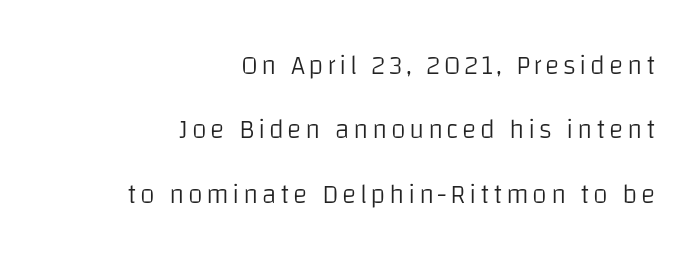
{"italic": "no", "bold": "no", "underline": "no", "align": "right", "line_spacing": "loose", "line_spacing_ratio": 2.38, "glyph_px": 27}
